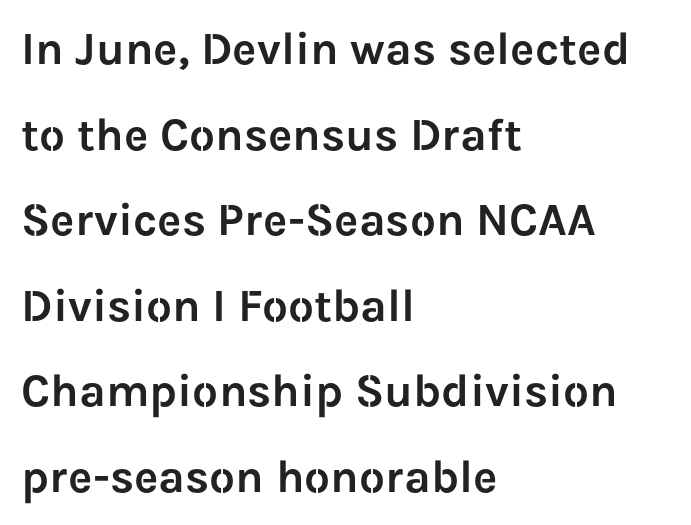
{"serif": "no", "italic": "no", "width": "normal", "stroke_contrast": "low", "x_height": "medium", "monospaced": "no", "underline": "no", "align": "left", "line_spacing_ratio": 1.86, "letter_spacing": "normal", "letter_spacing_em": 0.0, "glyph_px": 46}
